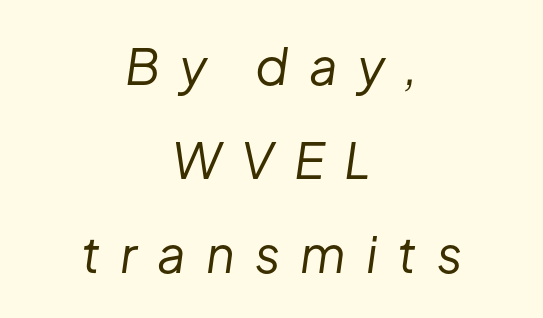
The image shows 50 px regular-weight type, italic (leaning right); set centered, line spacing 1.88x, unusually wide letter spacing (+0.4 em), not underlined; low stroke contrast and a medium x-height.
